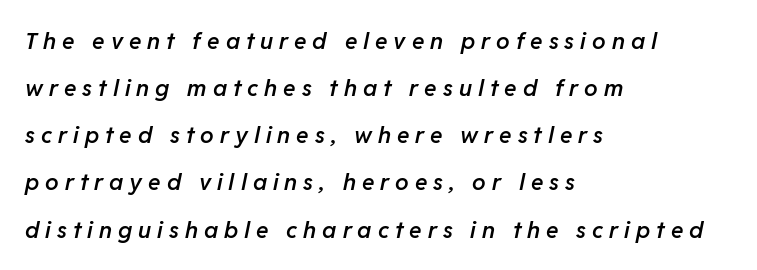
The image shows 23 px text type, italic (leaning right); set left-aligned, loose line spacing (2.05x), unusually wide letter spacing (+0.26 em), not underlined.
